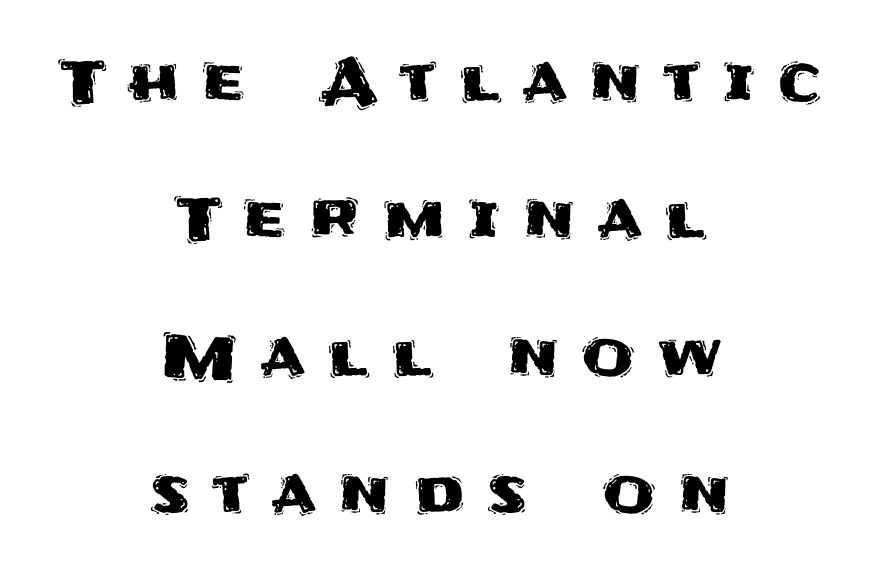
Does the lettering tilt? It doesn't — this is upright. Where is the straight margin? There isn't one; the lines are centered. Inter-character spacing is expanded well beyond the font's built-in metrics. Is there much room between lines? Yes — plenty of vertical air separates them.
